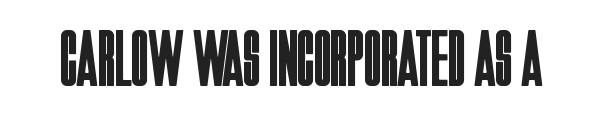
The letters stand upright; this is a roman face. Nobody touched the tracking dial on this one. These lines are rendered in a variable-pitch font. Beneath every word, the page is bare.
